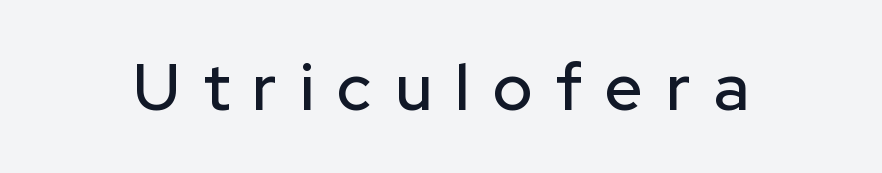
{"serif": "no", "italic": "no", "width": "normal", "stroke_contrast": "low", "x_height": "medium", "monospaced": "no", "underline": "no", "letter_spacing": "wide", "letter_spacing_em": 0.35, "glyph_px": 66}
